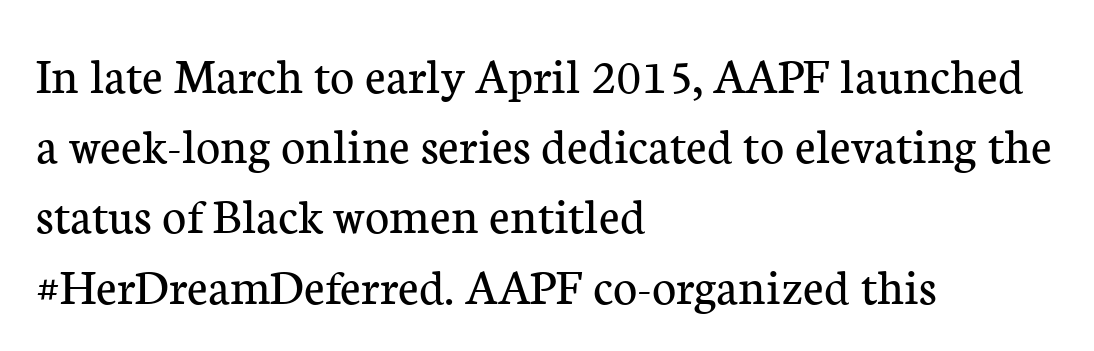
Teacher's note: observe the even left margin — that is flush-left alignment. The space beneath each line is pristine and unruled. The face used here is proportionally spaced, like ordinary book or web type. The typeface has the unassuming heft of standard copy or less.
